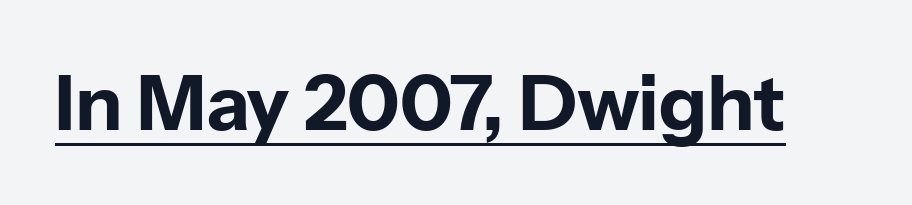
Q: Is the text bold? A: Yes.
Q: Is the text italic (slanted)? A: No, it is upright.
Q: Is the typeface a serif or a sans-serif typeface? A: Sans-serif.
Q: Is the text underlined? A: Yes.
Q: Is the spacing between letters normal or unusually wide? A: Normal.
Q: Width (condensed, normal, or wide)? A: Normal.
Q: Stroke contrast? A: Low.
Q: x-height? A: Medium.
Q: Monospaced? A: No.
